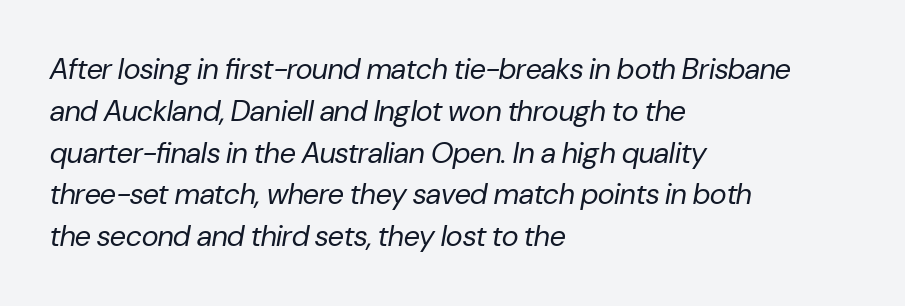
Q: Is the text bold? A: No.
Q: Is the text italic (slanted)? A: Yes, it leans right by about 10 degrees.
Q: Is the text underlined? A: No.
Q: How is the paragraph aligned? A: Left-aligned.
Q: Is the spacing between letters normal or unusually wide? A: Normal.
Q: Is the spacing between lines tight, normal or loose? A: Normal.
Q: Width (condensed, normal, or wide)? A: Normal.
Q: Stroke contrast? A: Low.
Q: x-height? A: Medium.
Q: Monospaced? A: No.
